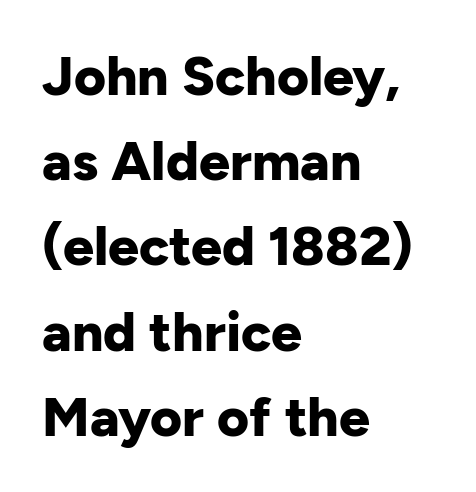
The image shows 55 px bold sans-serif type, upright; set left-aligned, normal line spacing (1.55x), normal letter spacing, not underlined; low stroke contrast and a medium x-height.
